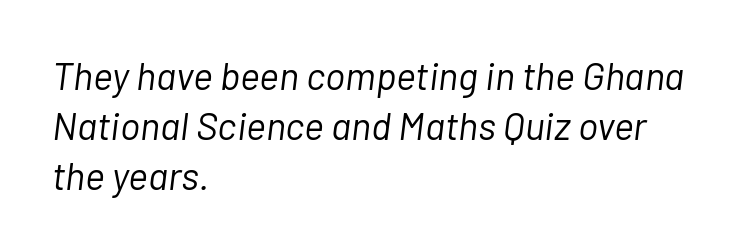
Compared with typical body copy, the letter spacing here is the same. Weight: regular or lighter. In terms of leading, this rendering sits right in the middle. Does the lettering tilt? It does — this is italic. Looks like regular typesetting: each glyph gets only the width it needs. Each row of text sits above clean, open space.
